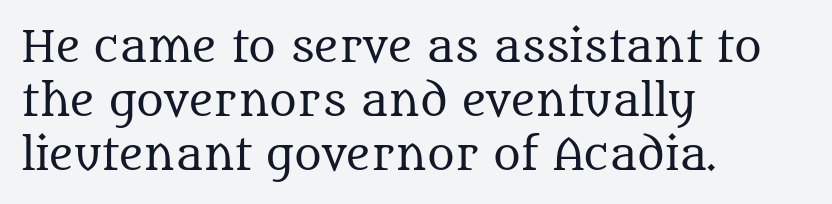
The image shows 42 px regular-weight serif type, upright; set left-aligned, normal line spacing (1.28x), normal letter spacing, not underlined; medium stroke contrast and a large x-height.
